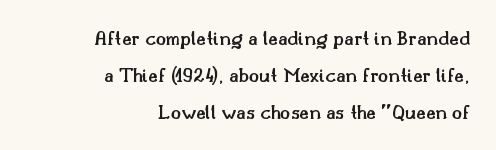
The passage is arranged like a letterhead date or caption credit — flush right. The glyphs are unaccompanied by any horizontal stroke below them. Spacing between characters is what you'd get straight out of the box. Every letter is mildly thick-stroked: semibold rather than bold. This sample uses an upright cut, with every glyph sitting square on the baseline.
